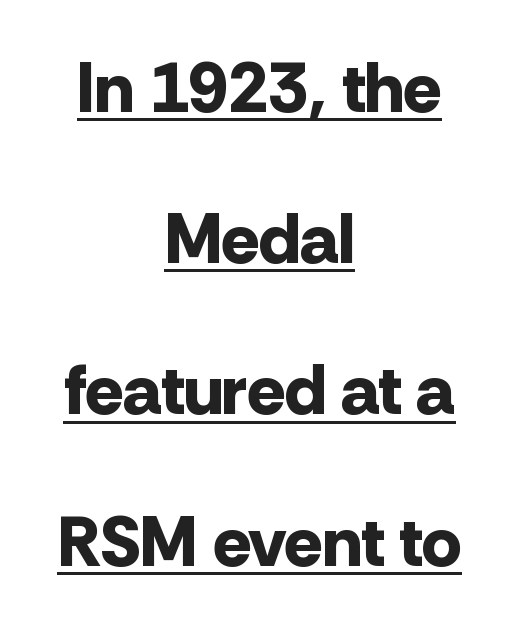
{"serif": "no", "italic": "no", "bold": "yes", "weight": "bold", "width": "normal", "stroke_contrast": "low", "x_height": "medium", "monospaced": "no", "underline": "yes", "align": "center", "line_spacing": "loose", "line_spacing_ratio": 2.13, "letter_spacing": "normal", "letter_spacing_em": 0.0, "glyph_px": 71}
